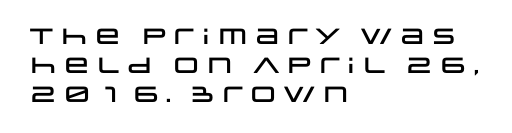
The image shows 22 px text type, upright; set left-aligned, normal line spacing (1.31x), normal letter spacing, not underlined.
